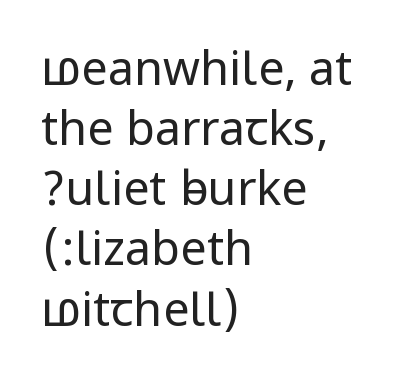
Q: Is the text bold? A: No.
Q: Is the text italic (slanted)? A: No, it is upright.
Q: Is the typeface a serif or a sans-serif typeface? A: Sans-serif.
Q: Is the text underlined? A: No.
Q: How is the paragraph aligned? A: Left-aligned.
Q: Is the spacing between letters normal or unusually wide? A: Normal.
Q: Is the spacing between lines tight, normal or loose? A: Normal.
Q: Width (condensed, normal, or wide)? A: Condensed.
Q: Stroke contrast? A: Low.
